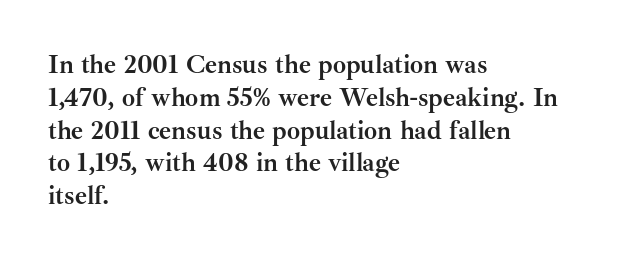
Q: Is the text bold? A: Yes.
Q: Is the text italic (slanted)? A: No, it is upright.
Q: Is the text underlined? A: No.
Q: How is the paragraph aligned? A: Left-aligned.
Q: Is the spacing between letters normal or unusually wide? A: Normal.
Q: Is the spacing between lines tight, normal or loose? A: Normal.
